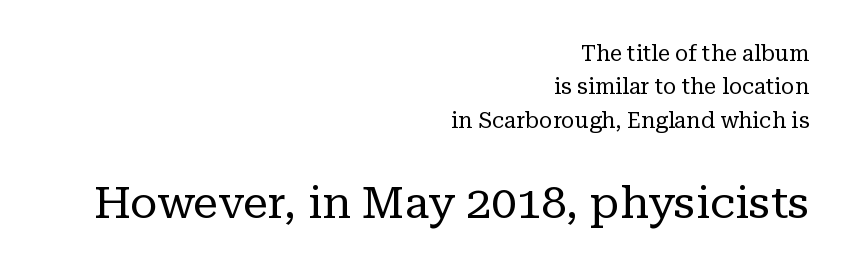
{"serif": "yes", "italic": "no", "bold": "no", "weight": "regular", "width": "normal", "stroke_contrast": "low", "x_height": "medium", "monospaced": "no", "underline": "no", "align": "right", "line_spacing": "normal", "line_spacing_ratio": 1.52, "letter_spacing": "normal", "letter_spacing_em": 0.0, "larger_block": "second", "size_ratio": 2.05, "glyph_px": 45}
